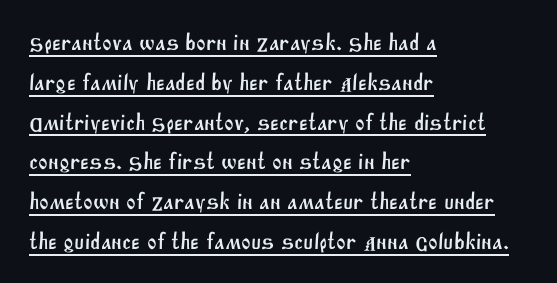
The image shows 23 px text type; set left-aligned, line spacing 1.73x, normal letter spacing, underlined.
